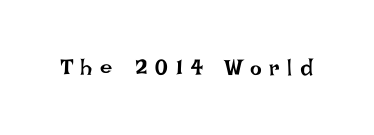
Q: Is the text bold? A: No.
Q: Is the text italic (slanted)? A: No, it is upright.
Q: Is the text underlined? A: No.
Q: Is the spacing between letters normal or unusually wide? A: Unusually wide.
